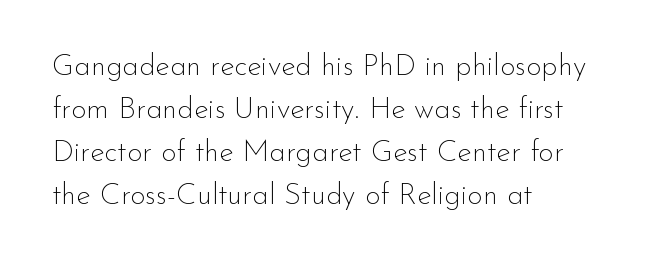
Q: Is the text bold? A: No.
Q: Is the text italic (slanted)? A: No, it is upright.
Q: Is the typeface a serif or a sans-serif typeface? A: Sans-serif.
Q: Is the text underlined? A: No.
Q: How is the paragraph aligned? A: Left-aligned.
Q: Is the spacing between letters normal or unusually wide? A: Normal.
Q: Is the spacing between lines tight, normal or loose? A: Normal.
Q: Width (condensed, normal, or wide)? A: Normal.
Q: Stroke contrast? A: Low.
Q: x-height? A: Small.
Q: Monospaced? A: No.
